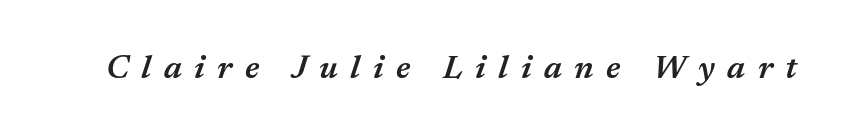
Q: Is the text bold? A: Semi-bold.
Q: Is the text italic (slanted)? A: Yes, it leans right by about 17 degrees.
Q: Is the text underlined? A: No.
Q: Is the spacing between letters normal or unusually wide? A: Unusually wide.
Q: Width (condensed, normal, or wide)? A: Normal.
Q: Stroke contrast? A: Medium.
Q: x-height? A: Medium.
Q: Monospaced? A: No.
